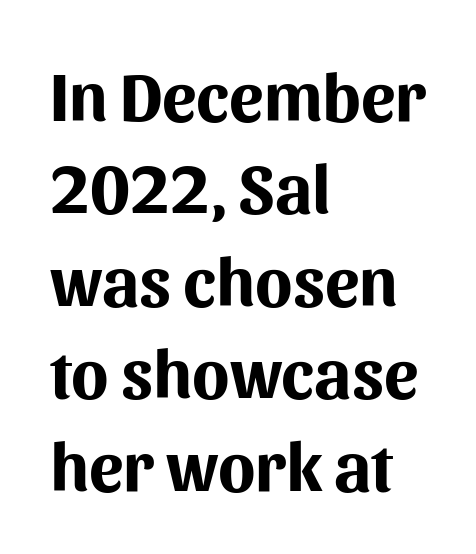
No italicization has been applied; the sample stays upright. Each letter's strokes conclude bluntly, with no projecting serifs. Layout note: lines flush left. The vertical gap from one line to the next is medium. No extra tracking has been applied to these lines.
